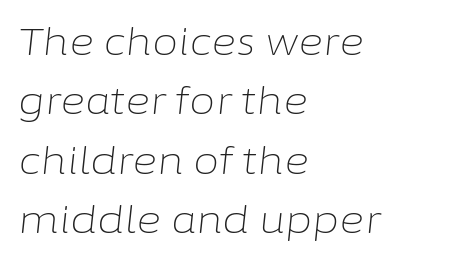
{"italic": "yes", "lean": "right", "slant_degrees": 6, "bold": "no", "weight": "light", "width": "normal", "stroke_contrast": "low", "x_height": "medium", "monospaced": "no", "underline": "no", "align": "left", "line_spacing": "normal", "line_spacing_ratio": 1.56, "letter_spacing": "normal", "letter_spacing_em": 0.0, "glyph_px": 38}
